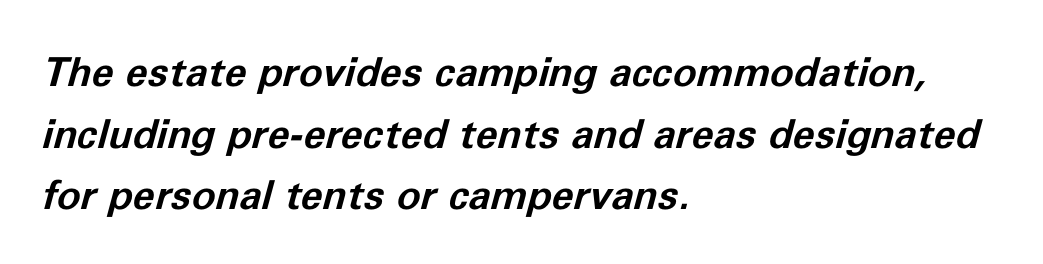
The text block is weighted toward the left margin, trailing off unevenly rightward. The passage shown leans; its letterforms are oblique. These words are printed bold, with thick strokes throughout. Decoration check: the copy has no underline. Regular leading.
